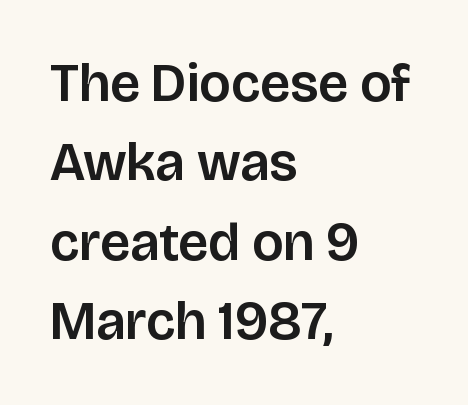
The image shows 54 px sans-serif type, upright; set left-aligned, normal line spacing (1.47x), normal letter spacing, not underlined; low stroke contrast and a large x-height.
